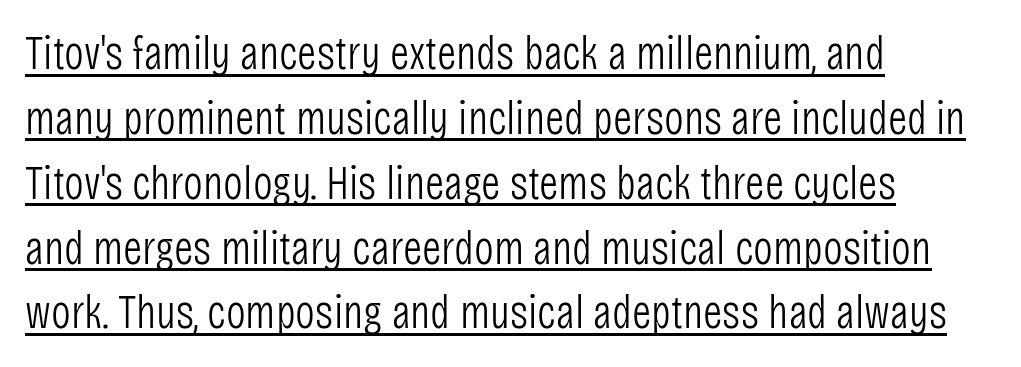
Q: Is the text bold? A: No.
Q: Is the text italic (slanted)? A: No, it is upright.
Q: Is the typeface a serif or a sans-serif typeface? A: Sans-serif.
Q: Is the text underlined? A: Yes.
Q: How is the paragraph aligned? A: Left-aligned.
Q: Is the spacing between letters normal or unusually wide? A: Normal.
Q: Is the spacing between lines tight, normal or loose? A: Normal.
Q: Width (condensed, normal, or wide)? A: Condensed.
Q: Stroke contrast? A: Low.
Q: x-height? A: Large.
Q: Monospaced? A: No.
